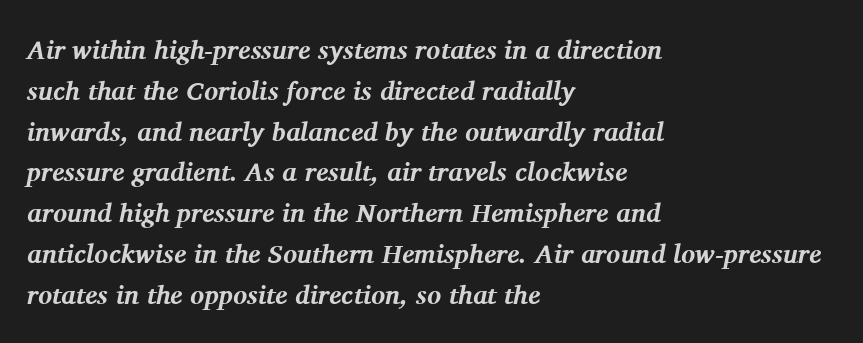
Q: Is the text bold? A: Yes.
Q: Is the text italic (slanted)? A: Yes, it leans right by about 11 degrees.
Q: Is the text underlined? A: No.
Q: How is the paragraph aligned? A: Left-aligned.
Q: Is the spacing between letters normal or unusually wide? A: Normal.
Q: Is the spacing between lines tight, normal or loose? A: Normal.
